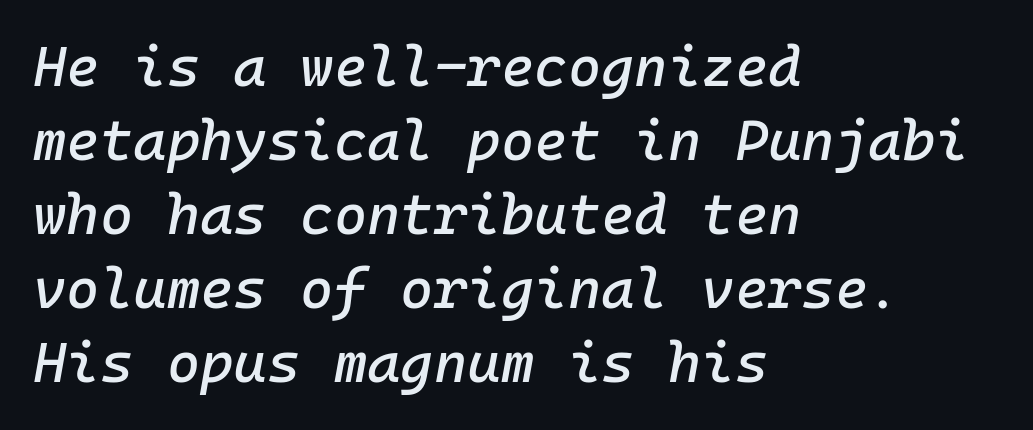
The image shows 57 px text type, italic (leaning right), monospaced; set left-aligned, normal line spacing (1.3x), normal letter spacing, not underlined; low stroke contrast and a medium x-height.
